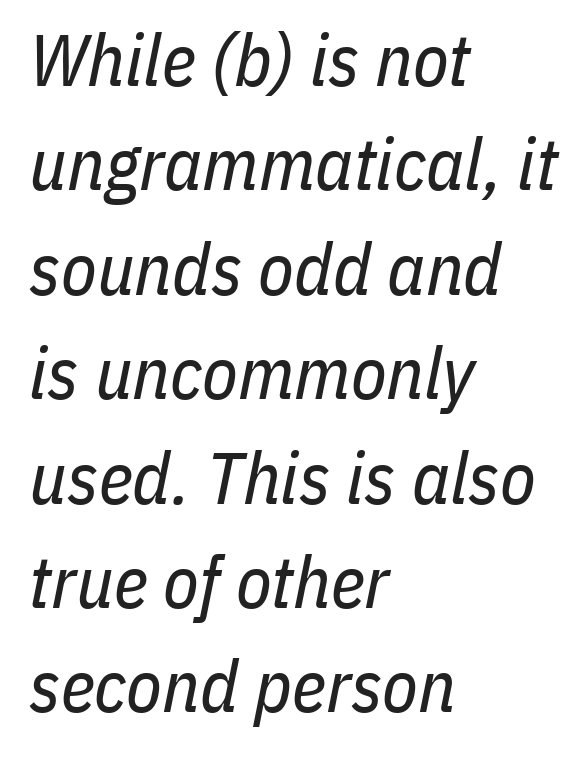
Every row of glyphs begins at an identical x-position on the left. The rendering uses natural spacing where letterforms have individual widths. Standard letterfit; no display-style spreading of the glyphs. A normal amount of white space separates one row of letters from the next. Weight: in the light-to-regular range. Letters rest on an invisible, unmarked baseline.
